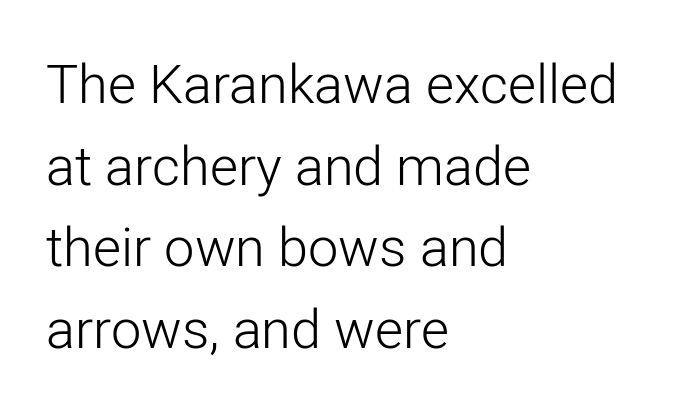
{"serif": "no", "italic": "no", "bold": "no", "weight": "light", "width": "normal", "stroke_contrast": "low", "x_height": "medium", "monospaced": "no", "underline": "no", "align": "left", "line_spacing": "normal", "line_spacing_ratio": 1.51, "letter_spacing": "normal", "letter_spacing_em": 0.0, "glyph_px": 54}
